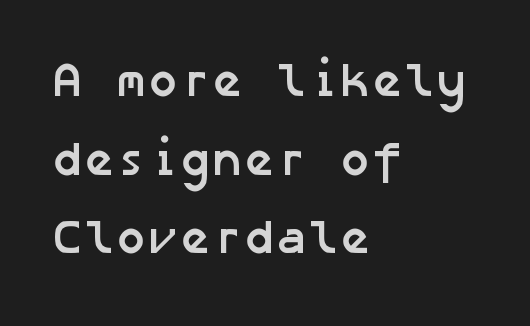
The image shows 48 px semibold sans-serif type; set left-aligned, normal line spacing (1.64x), normal letter spacing, not underlined; low stroke contrast and a medium x-height.
